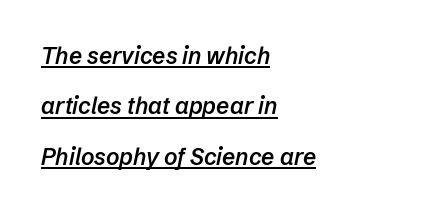
Q: Is the text bold? A: Semi-bold.
Q: Is the text italic (slanted)? A: Yes, it leans right by about 12 degrees.
Q: Is the text underlined? A: Yes.
Q: How is the paragraph aligned? A: Left-aligned.
Q: Is the spacing between letters normal or unusually wide? A: Normal.
Q: Is the spacing between lines tight, normal or loose? A: Loose.
